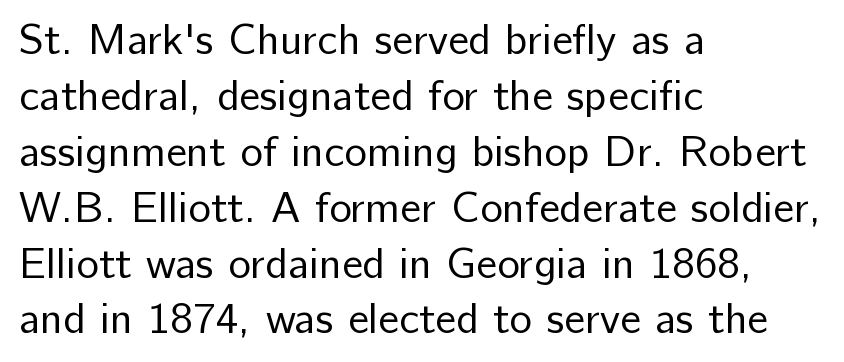
The image shows 43 px regular-weight sans-serif type, upright; set left-aligned, normal line spacing (1.3x), normal letter spacing, not underlined; low stroke contrast and a medium x-height.
